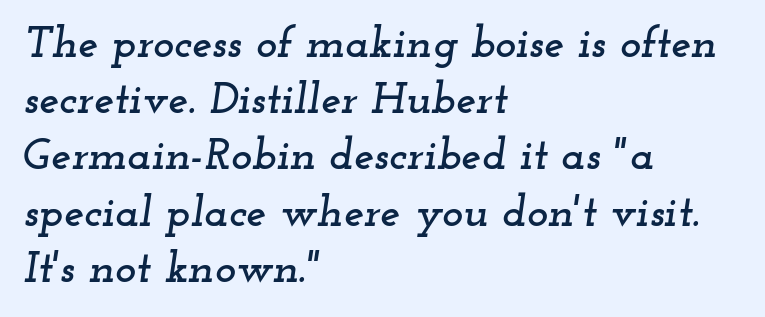
Q: Is the text italic (slanted)? A: Yes, it leans right by about 12 degrees.
Q: Is the typeface a serif or a sans-serif typeface? A: Serif.
Q: Is the text underlined? A: No.
Q: How is the paragraph aligned? A: Left-aligned.
Q: Is the spacing between letters normal or unusually wide? A: Normal.
Q: Is the spacing between lines tight, normal or loose? A: Normal.
Q: Width (condensed, normal, or wide)? A: Wide.
Q: Stroke contrast? A: Low.
Q: x-height? A: Small.
Q: Monospaced? A: No.
